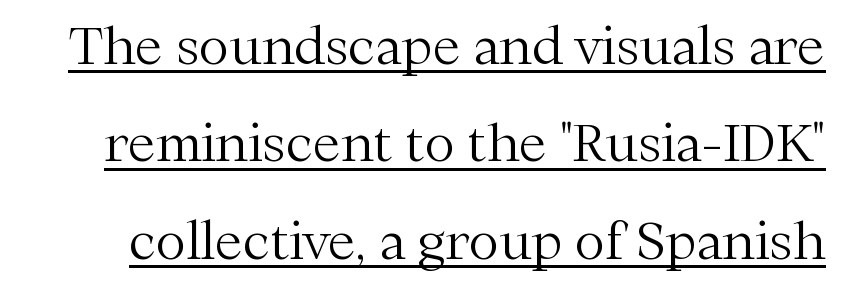
{"serif": "yes", "italic": "no", "bold": "no", "weight": "light", "width": "normal", "stroke_contrast": "medium", "x_height": "medium", "monospaced": "no", "underline": "yes", "line_spacing": "loose", "line_spacing_ratio": 1.91, "letter_spacing": "normal", "letter_spacing_em": 0.0, "glyph_px": 51}
